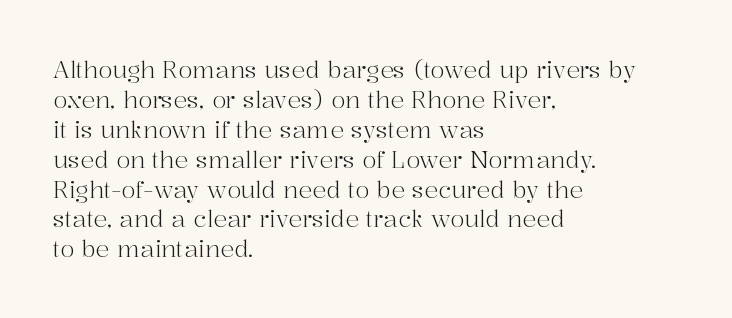
The image shows 23 px text type, upright; set left-aligned, normal line spacing (1.3x), normal letter spacing, not underlined.
